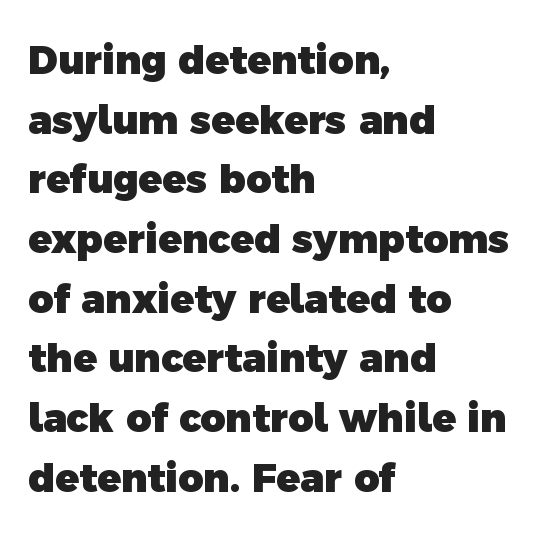
{"serif": "no", "bold": "yes", "weight": "heavy", "width": "normal", "x_height": "medium", "monospaced": "no", "underline": "no", "align": "left", "line_spacing": "normal", "line_spacing_ratio": 1.53, "letter_spacing": "normal", "letter_spacing_em": 0.0, "glyph_px": 39}
